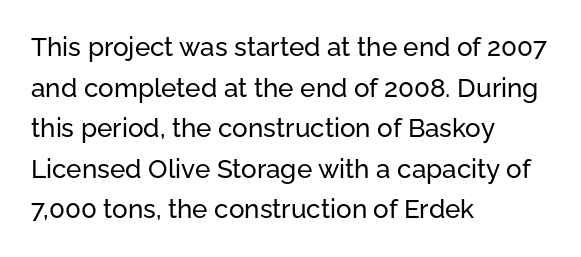
The image shows 26 px text type, upright; set left-aligned, normal line spacing (1.56x), normal letter spacing, not underlined.
